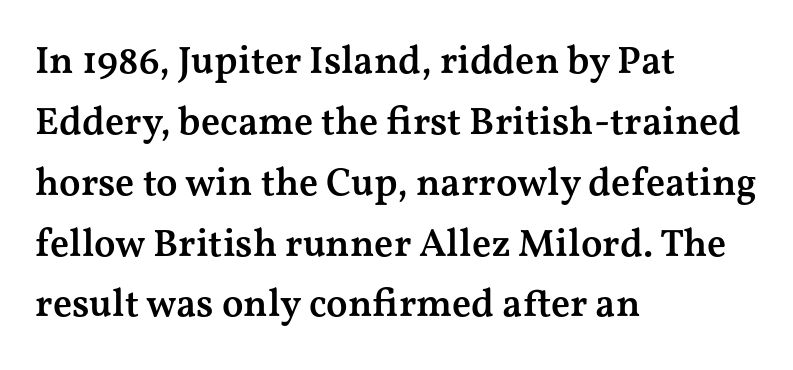
Q: Is the text bold? A: Semi-bold.
Q: Is the text italic (slanted)? A: No, it is upright.
Q: Is the typeface a serif or a sans-serif typeface? A: Serif.
Q: Is the text underlined? A: No.
Q: How is the paragraph aligned? A: Left-aligned.
Q: Is the spacing between letters normal or unusually wide? A: Normal.
Q: Is the spacing between lines tight, normal or loose? A: Normal.
Q: Width (condensed, normal, or wide)? A: Wide.
Q: Stroke contrast? A: Medium.
Q: x-height? A: Medium.
Q: Monospaced? A: No.
